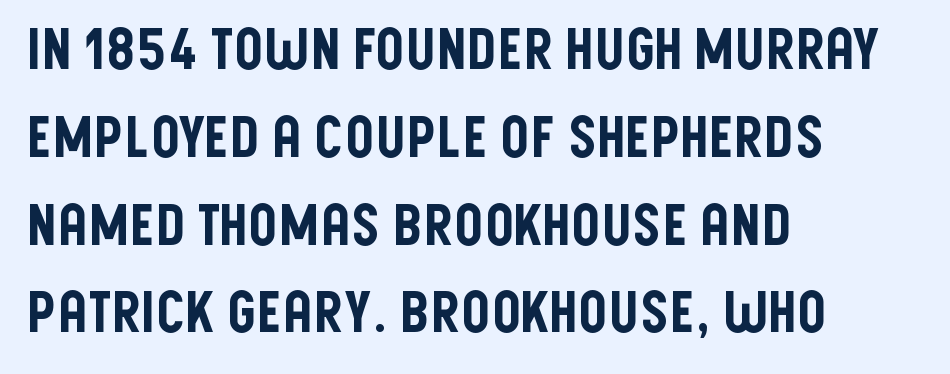
Varying glyph widths throughout — classic text-font behaviour. The paragraph shown leans on its left margin. These lines are composed in type without serifs. Unlike italic type, these characters show no tilt at all. The face used here is rendered with its standard letterfit. Descender tails drop into unmarked territory.
